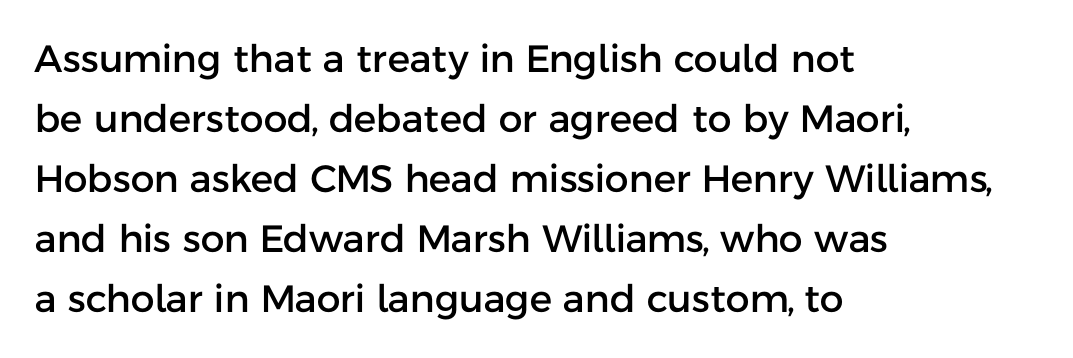
The image shows 38 px sans-serif type, upright; set left-aligned, normal line spacing (1.58x), normal letter spacing, not underlined; low stroke contrast and a medium x-height.
